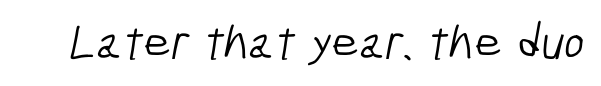
{"serif": "no", "bold": "no", "weight": "light", "width": "condensed", "stroke_contrast": "low", "x_height": "medium", "monospaced": "no", "underline": "no", "letter_spacing": "normal", "letter_spacing_em": 0.0, "glyph_px": 49}
